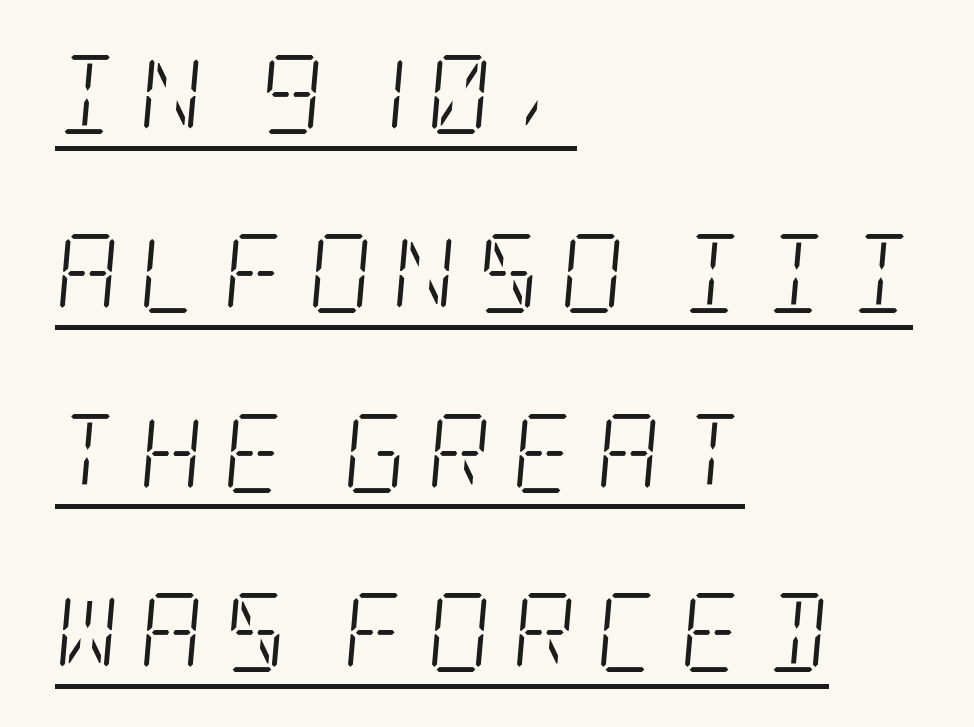
{"serif": "yes", "italic": "yes", "lean": "right", "slant_degrees": 5, "bold": "no", "weight": "light", "width": "condensed", "stroke_contrast": "low", "x_height": "large", "underline": "yes", "align": "left", "line_spacing": "loose", "line_spacing_ratio": 2.27, "letter_spacing": "wide", "letter_spacing_em": 0.25, "glyph_px": 79}
